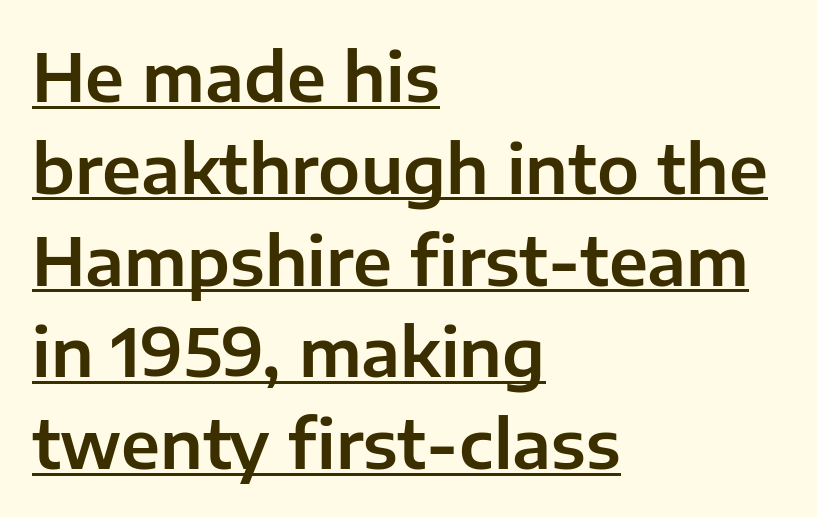
Does extra space separate the letters? No, they use regular spacing. The glyphs in this specimen are sans serif. You could not count columns in this text — the font is proportionally spaced. Baseline-to-baseline distance is the conventional proportion of letter height.
